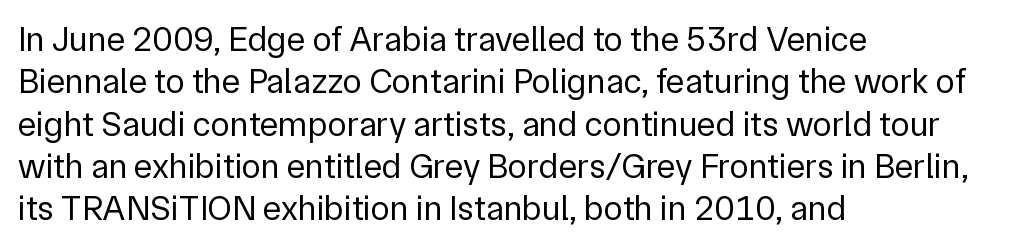
This sample uses plain, unmodified letter spacing. The passage is arranged the way most books set body copy — flush left. Weight: in the light-to-regular range. A typesetter would call this proportional, since set widths differ per character. Vertical strokes here are truly vertical. Nothing sits at the stroke ends, so this counts as sans-serif.
